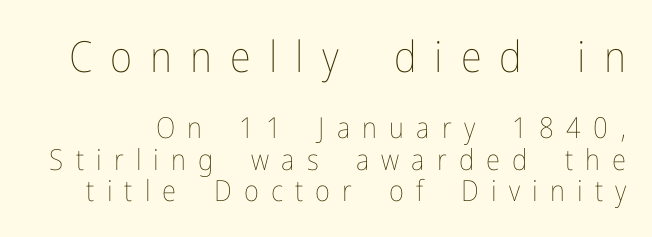
The image shows 43 px thin, condensed type, upright; set tight line spacing (1.09x), unusually wide letter spacing (+0.42 em), not underlined; the first (top) block is 1.48x larger; low stroke contrast and a medium x-height.
